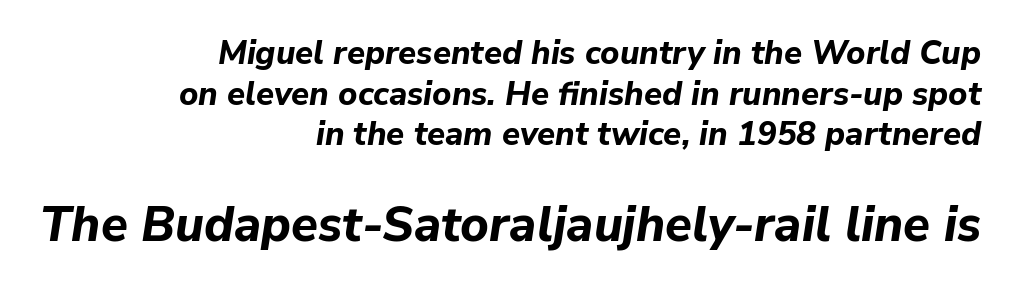
{"italic": "yes", "lean": "right", "slant_degrees": 9, "bold": "yes", "weight": "bold", "width": "normal", "stroke_contrast": "low", "x_height": "medium", "monospaced": "no", "underline": "no", "align": "right", "line_spacing_ratio": 1.23, "letter_spacing": "normal", "letter_spacing_em": 0.0, "larger_block": "second", "size_ratio": 1.48, "glyph_px": 49}
